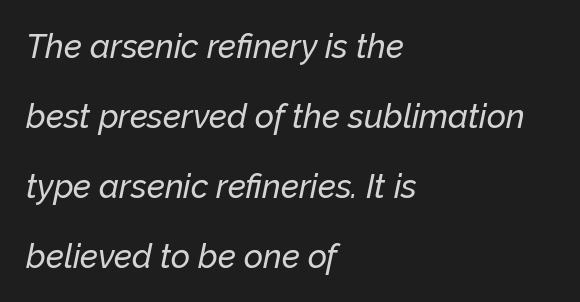
{"italic": "yes", "lean": "right", "slant_degrees": 12, "width": "normal", "stroke_contrast": "low", "x_height": "medium", "monospaced": "no", "underline": "no", "align": "left", "line_spacing": "loose", "line_spacing_ratio": 2.12, "letter_spacing": "normal", "letter_spacing_em": 0.0, "glyph_px": 33}
